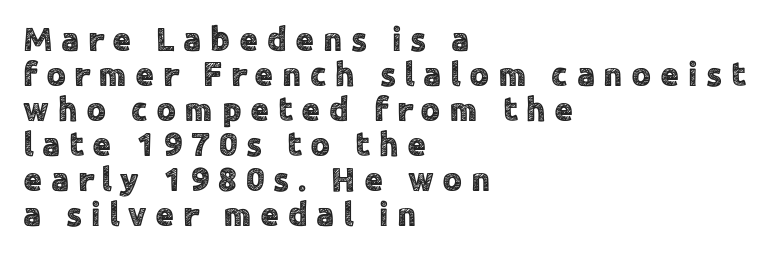
Q: Is the text italic (slanted)? A: No, it is upright.
Q: Is the typeface a serif or a sans-serif typeface? A: Sans-serif.
Q: Is the text underlined? A: No.
Q: How is the paragraph aligned? A: Left-aligned.
Q: Is the spacing between letters normal or unusually wide? A: Unusually wide.
Q: Is the spacing between lines tight, normal or loose? A: Tight.
Q: Width (condensed, normal, or wide)? A: Normal.
Q: x-height? A: Medium.
Q: Monospaced? A: No.
